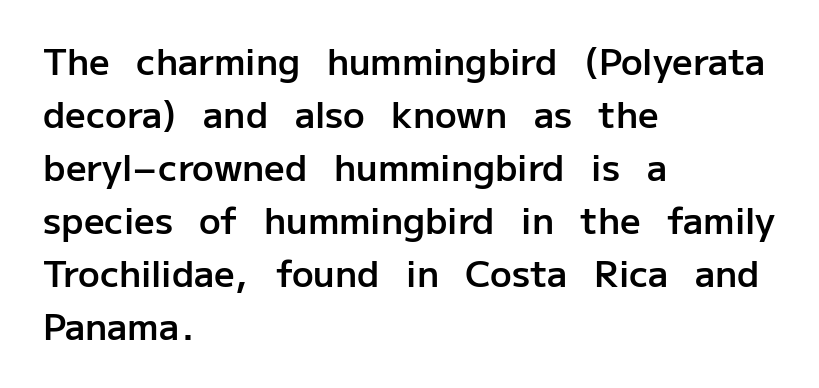
{"serif": "no", "italic": "no", "bold": "semi", "weight": "semibold", "width": "normal", "stroke_contrast": "low", "x_height": "medium", "monospaced": "no", "underline": "no", "align": "left", "line_spacing": "normal", "line_spacing_ratio": 1.47, "letter_spacing": "normal", "letter_spacing_em": 0.0, "glyph_px": 36}
